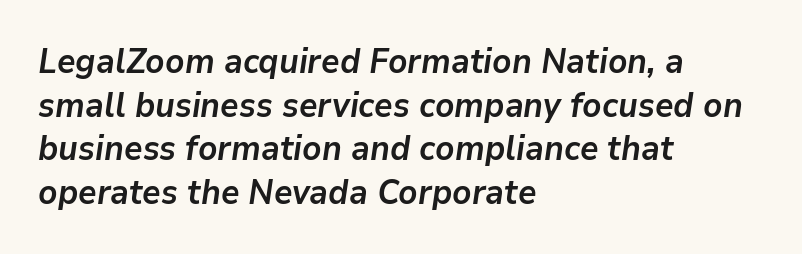
{"italic": "yes", "lean": "right", "slant_degrees": 9, "bold": "yes", "weight": "semibold", "width": "normal", "stroke_contrast": "low", "x_height": "medium", "monospaced": "no", "underline": "no", "align": "left", "line_spacing": "normal", "line_spacing_ratio": 1.28, "letter_spacing": "normal", "letter_spacing_em": 0.0, "glyph_px": 34}
